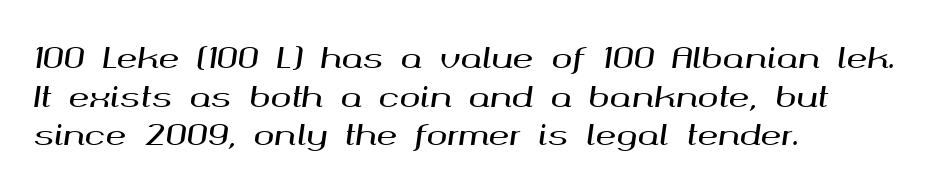
The image shows 28 px wide type, italic (leaning right); set left-aligned, normal line spacing (1.38x), normal letter spacing, not underlined; medium stroke contrast and a medium x-height.
